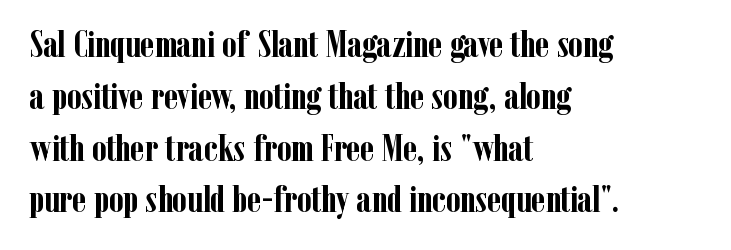
{"serif": "yes", "italic": "no", "bold": "yes", "weight": "semibold", "width": "condensed", "stroke_contrast": "low", "x_height": "medium", "monospaced": "no", "underline": "no", "align": "left", "line_spacing": "normal", "line_spacing_ratio": 1.4, "letter_spacing": "normal", "letter_spacing_em": 0.0, "glyph_px": 37}
